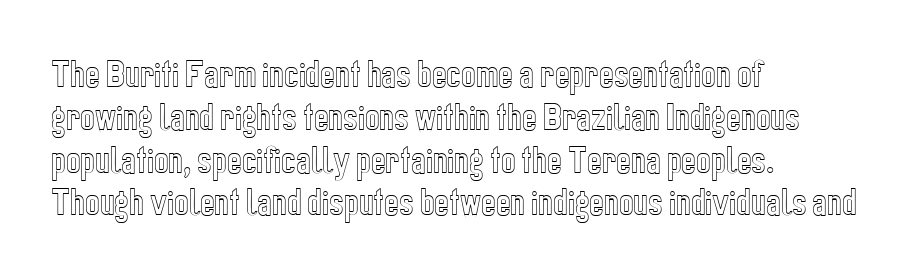
The space beneath each line is pristine and unruled. Line beginnings align vertically; line endings do not. Notice how descenders clear the ascenders below comfortably — that's standard leading. A roman cut, with each character standing at attention. Here the designer chose a conventional face with non-uniform glyph widths.
